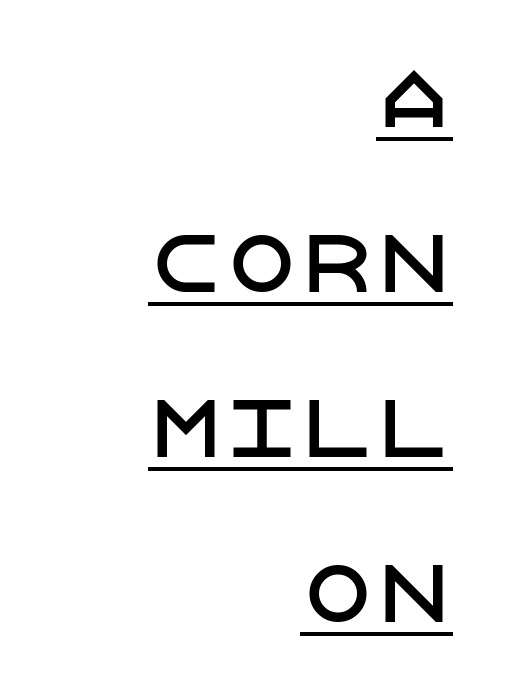
Q: Is the text italic (slanted)? A: No, it is upright.
Q: Is the typeface a serif or a sans-serif typeface? A: Sans-serif.
Q: Is the text underlined? A: Yes.
Q: How is the paragraph aligned? A: Right-aligned.
Q: Is the spacing between letters normal or unusually wide? A: Normal.
Q: Is the spacing between lines tight, normal or loose? A: Loose.
Q: Width (condensed, normal, or wide)? A: Normal.
Q: Stroke contrast? A: Low.
Q: x-height? A: Large.
